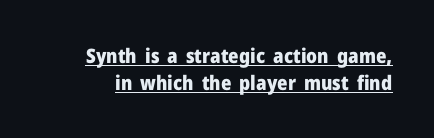
The image shows 20 px bold type, upright; set normal line spacing (1.34x), normal letter spacing, underlined.
